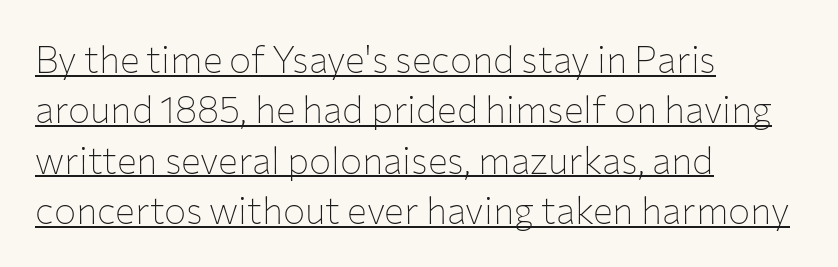
Proportional: the letters do not fall into vertical columns. The axis of the letterforms is exactly vertical. A typesetter would call this leading conventional body-copy spacing. No letter is thick-stroked: the sample isn't bold. This sample carries an underscore along the baseline area.
